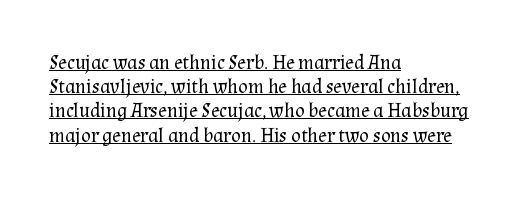
{"italic": "no", "bold": "no", "underline": "yes", "align": "left", "line_spacing_ratio": 1.21, "letter_spacing": "normal", "letter_spacing_em": 0.0, "glyph_px": 20}
